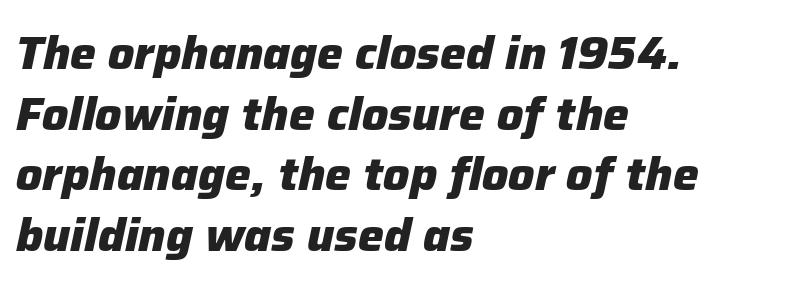
{"italic": "yes", "lean": "right", "slant_degrees": 12, "bold": "yes", "weight": "heavy", "width": "normal", "stroke_contrast": "low", "x_height": "medium", "monospaced": "no", "underline": "no", "align": "left", "line_spacing": "normal", "line_spacing_ratio": 1.32, "letter_spacing": "normal", "letter_spacing_em": 0.0, "glyph_px": 46}
